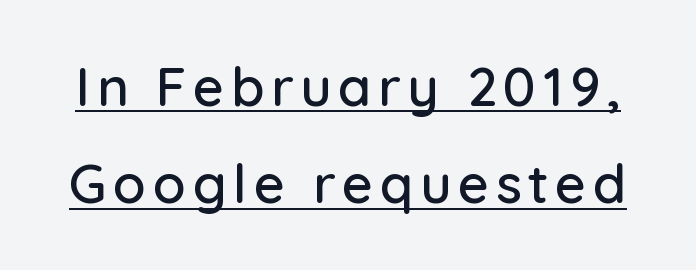
The image shows 54 px sans-serif type, upright; set line spacing 1.8x, underlined; low stroke contrast and a medium x-height.
